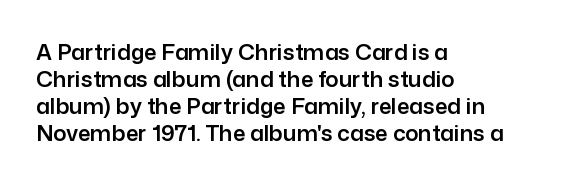
The horizontal fit of the characters is conventional and even. The typesetter chose a ragged-right arrangement here. Upright lettering throughout. The specimen omits any rule beneath the text block's lines.
